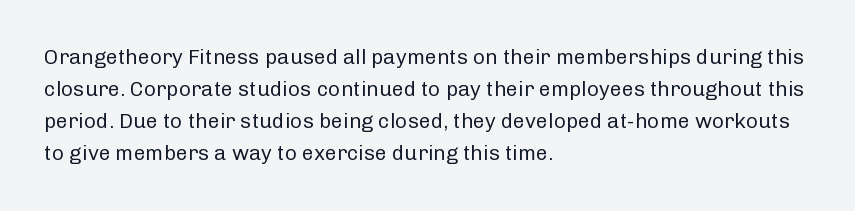
{"italic": "no", "bold": "no", "underline": "no", "align": "left", "line_spacing": "normal", "line_spacing_ratio": 1.53, "letter_spacing": "normal", "letter_spacing_em": 0.0, "glyph_px": 21}
